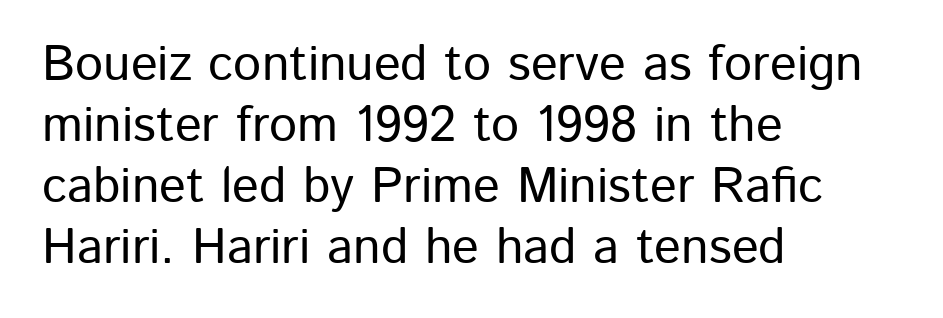
Q: Is the text italic (slanted)? A: No, it is upright.
Q: Is the typeface a serif or a sans-serif typeface? A: Sans-serif.
Q: Is the text underlined? A: No.
Q: How is the paragraph aligned? A: Left-aligned.
Q: Is the spacing between letters normal or unusually wide? A: Normal.
Q: Width (condensed, normal, or wide)? A: Normal.
Q: Stroke contrast? A: Low.
Q: x-height? A: Medium.
Q: Monospaced? A: No.
